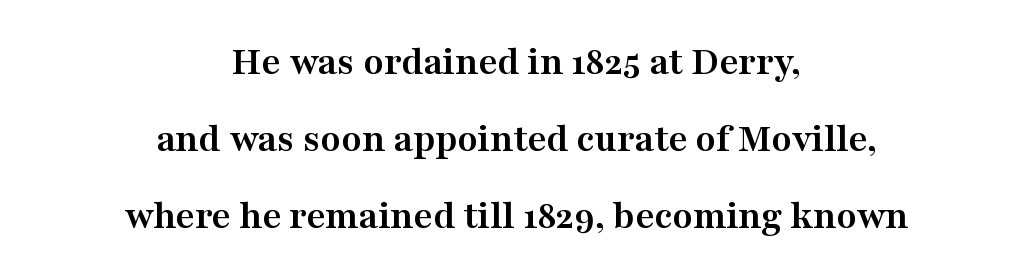
The face used here is seriffed, in the tradition of book romans. Underline: absent. A full-strength bold gives these letters their thick strokes. The gaps between neighbouring characters are ordinary and unremarkable. This is the regular roman posture of the typeface.
